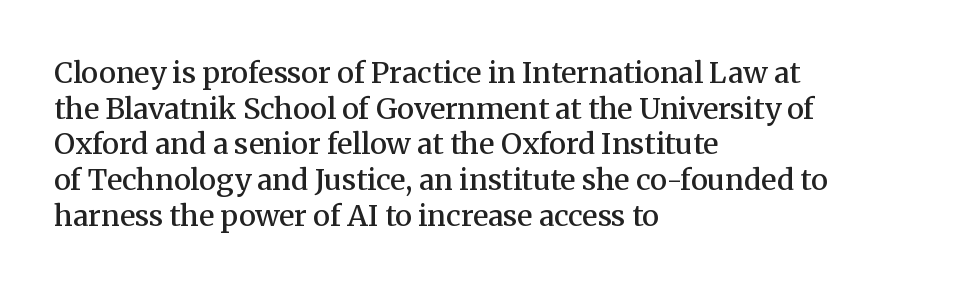
The image shows 29 px semibold serif type, upright; set left-aligned, line spacing 1.23x, normal letter spacing, not underlined; medium stroke contrast and a medium x-height.
